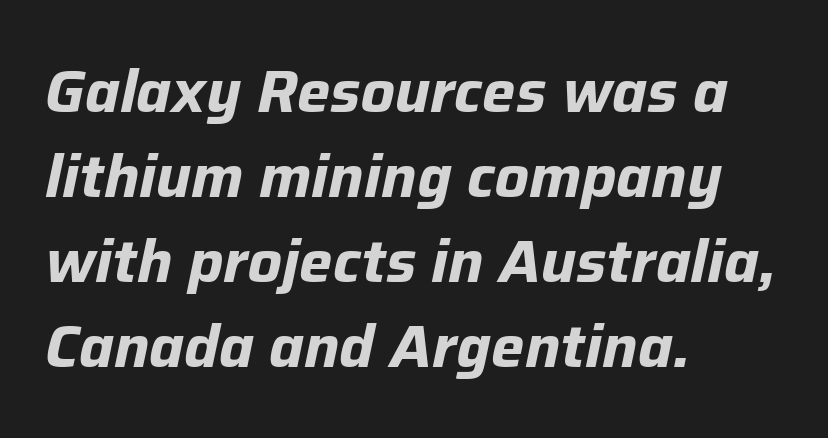
How would I describe the line gaps? Plain and ordinary. Typographic density is high because the face is bold. Observe the ordinary spacing: letters are neighbours, not strangers. All the whitespace from short lines collects on the right. A bare baseline throughout the passage. Every character sits at an angle, as italics do.
